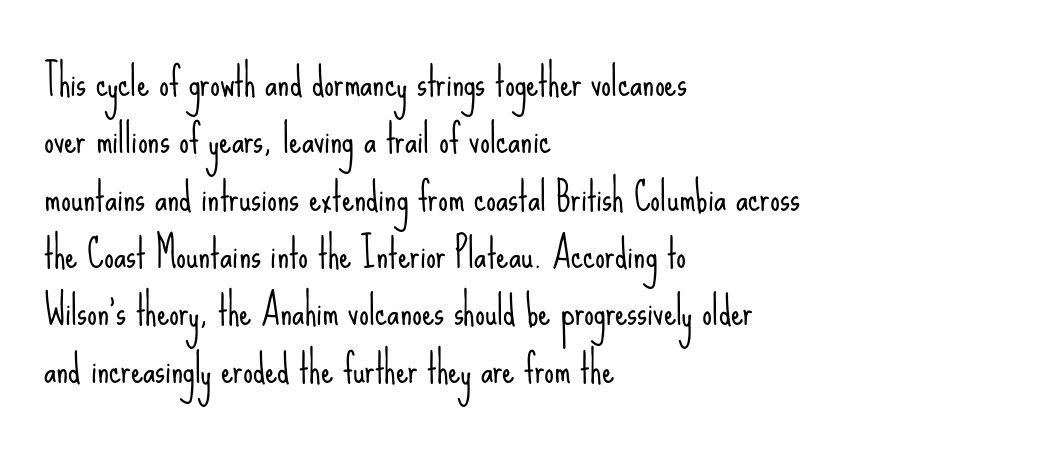
Q: Is the text bold? A: No.
Q: Is the text italic (slanted)? A: No, it is upright.
Q: Is the typeface a serif or a sans-serif typeface? A: Sans-serif.
Q: Is the text underlined? A: No.
Q: How is the paragraph aligned? A: Left-aligned.
Q: Is the spacing between letters normal or unusually wide? A: Normal.
Q: Is the spacing between lines tight, normal or loose? A: Normal.
Q: Width (condensed, normal, or wide)? A: Condensed.
Q: Stroke contrast? A: Low.
Q: x-height? A: Small.
Q: Monospaced? A: No.
